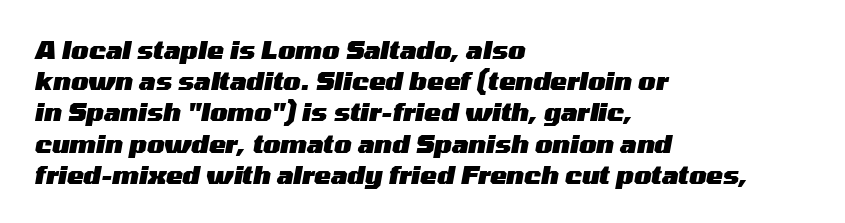
The image shows 25 px bold type, italic (leaning right); set left-aligned, normal line spacing (1.25x), normal letter spacing, not underlined.
